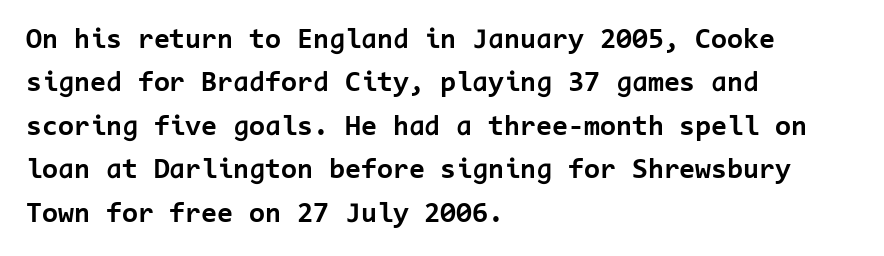
Q: Is the text bold? A: Yes.
Q: Is the text italic (slanted)? A: No, it is upright.
Q: Is the typeface a serif or a sans-serif typeface? A: Sans-serif.
Q: Is the text underlined? A: No.
Q: How is the paragraph aligned? A: Left-aligned.
Q: Is the spacing between letters normal or unusually wide? A: Normal.
Q: Is the spacing between lines tight, normal or loose? A: Normal.
Q: Width (condensed, normal, or wide)? A: Normal.
Q: Stroke contrast? A: Low.
Q: x-height? A: Medium.
Q: Monospaced? A: Yes.
